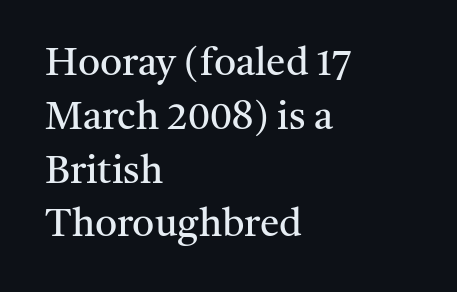
The image shows 39 px regular-weight serif type, upright; set left-aligned, normal line spacing (1.38x), normal letter spacing, not underlined; medium stroke contrast and a medium x-height.
